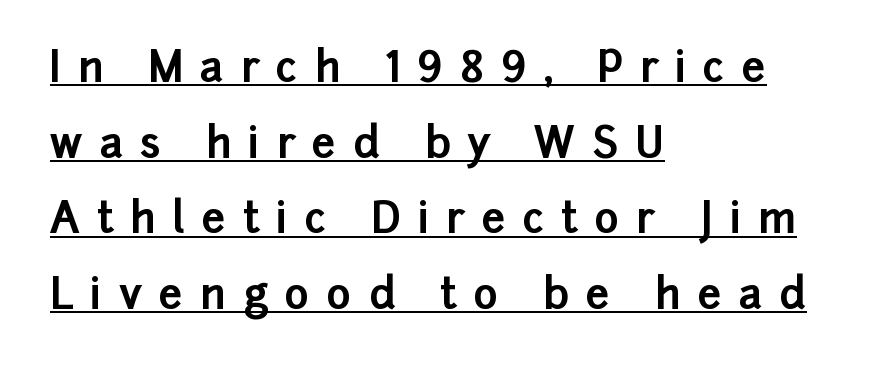
Q: Is the text bold? A: Yes.
Q: Is the text italic (slanted)? A: No, it is upright.
Q: Is the typeface a serif or a sans-serif typeface? A: Sans-serif.
Q: Is the text underlined? A: Yes.
Q: How is the paragraph aligned? A: Left-aligned.
Q: Is the spacing between letters normal or unusually wide? A: Unusually wide.
Q: Width (condensed, normal, or wide)? A: Normal.
Q: Stroke contrast? A: Low.
Q: x-height? A: Medium.
Q: Monospaced? A: No.
